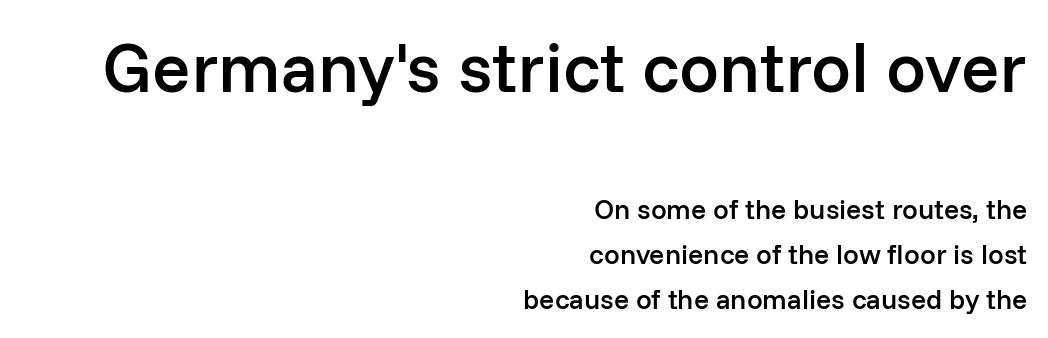
The emphasis by scale lands on block number one, above. The rendering keeps characters at their native spacing. Quick note: interline space is typical. The text was rendered using a sans face with plain stroke endings. Looks like regular typesetting: each glyph gets only the width it needs. This is the in-between weight designers call semibold or demi.
